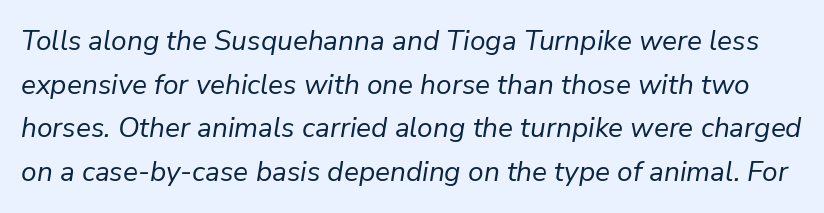
Q: Is the text bold? A: No.
Q: Is the text italic (slanted)? A: Yes, it leans right by about 9 degrees.
Q: Is the text underlined? A: No.
Q: Is the spacing between letters normal or unusually wide? A: Normal.
Q: Is the spacing between lines tight, normal or loose? A: Normal.
Q: Width (condensed, normal, or wide)? A: Normal.
Q: Stroke contrast? A: Low.
Q: x-height? A: Medium.
Q: Monospaced? A: No.
